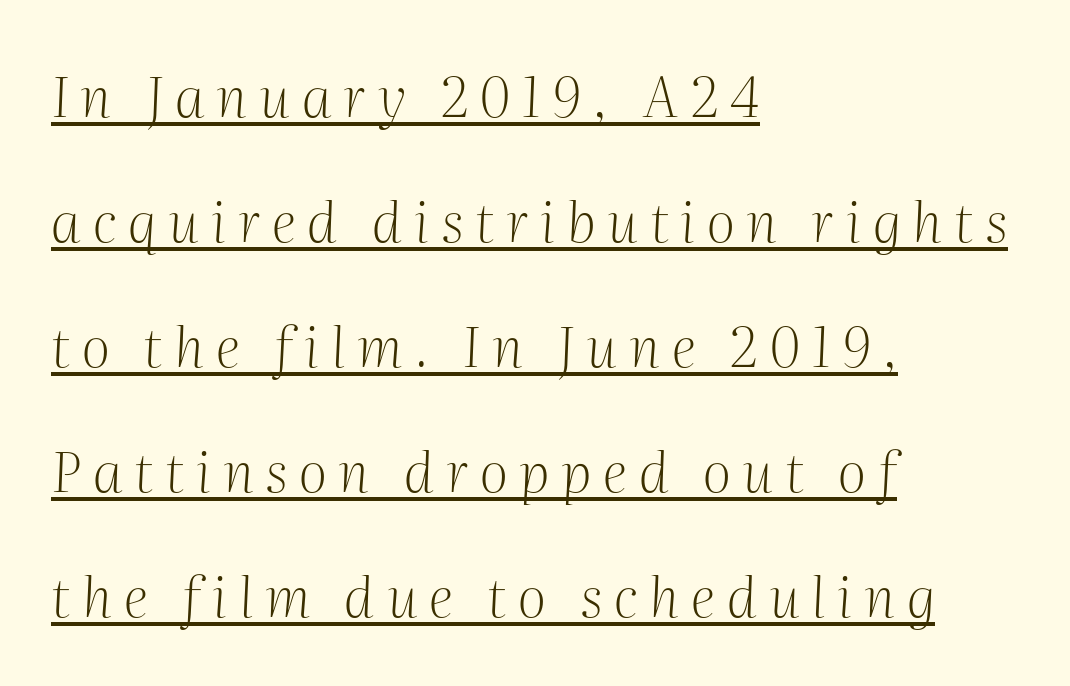
A baseline rule has been typeset under these characters. Horizontally, the lines are justified to the leading edge only. A typesetter would label this face a serif. This sample has the flowing, uneven cadence of proportional lettering. Summary of vertical rhythm: relaxed, with wide interline spacing. Yep, that's italic — everything's leaning.
